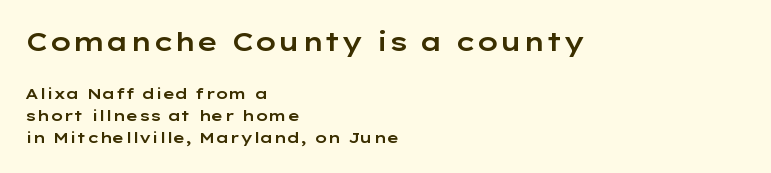
{"italic": "no", "underline": "no", "align": "left", "line_spacing": "normal", "line_spacing_ratio": 1.47, "letter_spacing": "normal", "letter_spacing_em": 0.0, "larger_block": "first", "size_ratio": 1.73, "glyph_px": 26}
